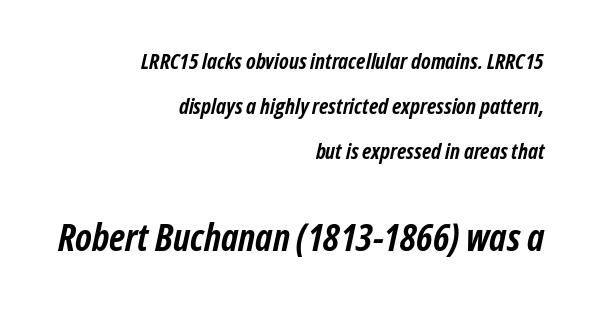
{"italic": "yes", "lean": "right", "slant_degrees": 12, "bold": "yes", "weight": "semibold", "width": "condensed", "stroke_contrast": "low", "x_height": "medium", "monospaced": "no", "underline": "no", "align": "right", "line_spacing": "loose", "line_spacing_ratio": 2.04, "letter_spacing": "normal", "letter_spacing_em": 0.0, "larger_block": "second", "size_ratio": 1.73, "glyph_px": 38}
